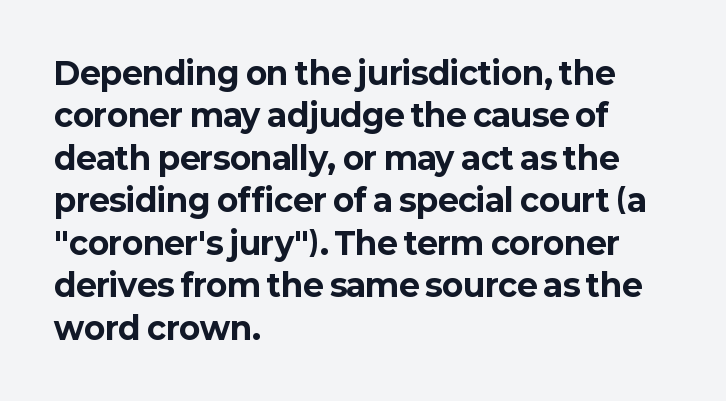
Q: Is the text bold? A: Yes.
Q: Is the text italic (slanted)? A: No, it is upright.
Q: Is the typeface a serif or a sans-serif typeface? A: Sans-serif.
Q: Is the text underlined? A: No.
Q: How is the paragraph aligned? A: Left-aligned.
Q: Is the spacing between letters normal or unusually wide? A: Normal.
Q: Is the spacing between lines tight, normal or loose? A: Normal.
Q: Width (condensed, normal, or wide)? A: Normal.
Q: Stroke contrast? A: Low.
Q: x-height? A: Medium.
Q: Monospaced? A: No.
